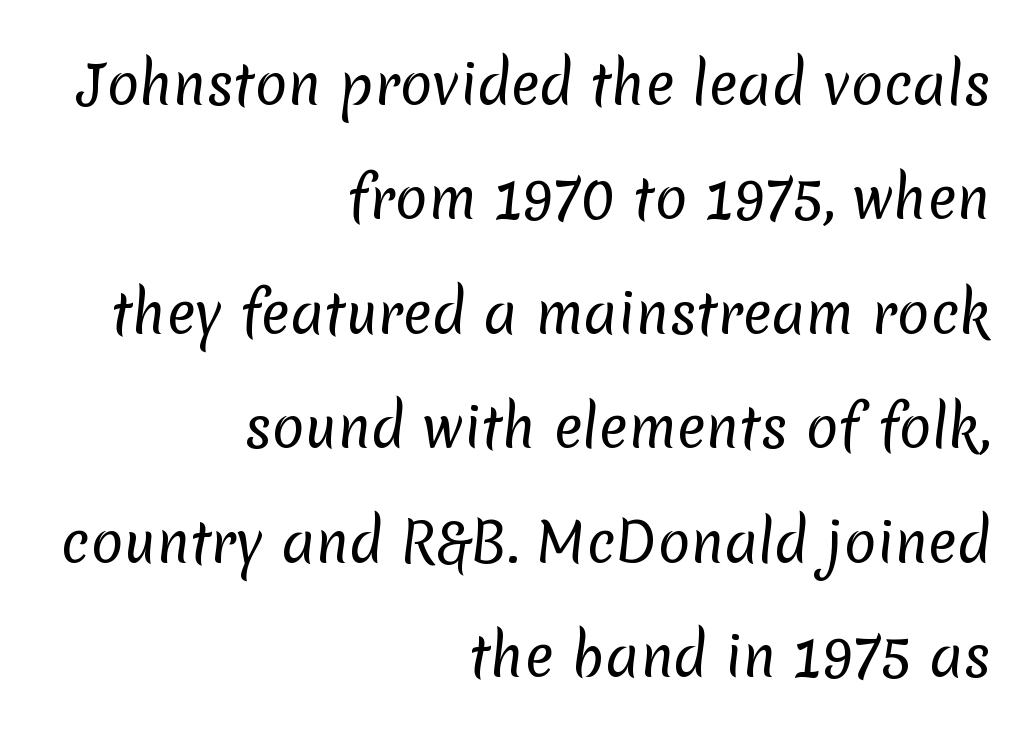
The image shows 54 px regular-weight sans-serif type; set right-aligned, loose line spacing (2.12x), normal letter spacing, not underlined; low stroke contrast and a medium x-height.
